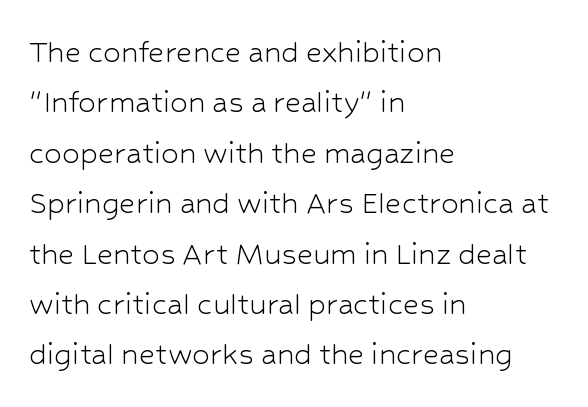
Nothing unusual about the tracking: characters are spaced as the font intends. Style check: upright. Typographically, this falls in the sans-serif category. The letters advance in unequal steps, a hallmark of proportional type.
